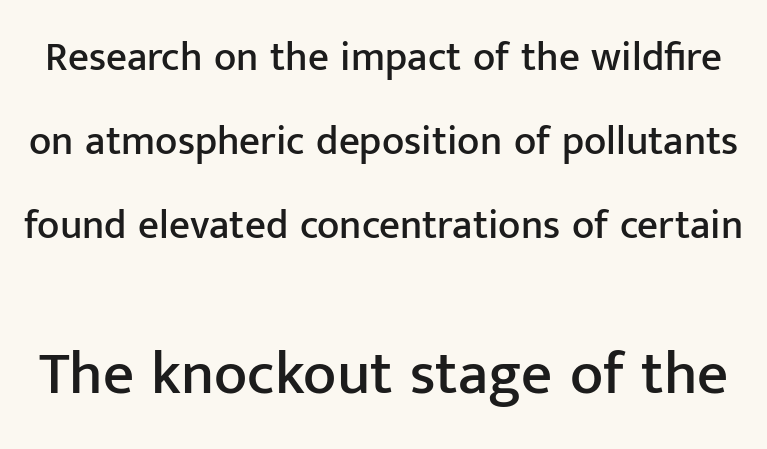
The image shows 61 px sans-serif type, upright; set loose line spacing (2.05x), normal letter spacing, not underlined; the second (bottom) block is 1.49x larger; low stroke contrast and a medium x-height.
